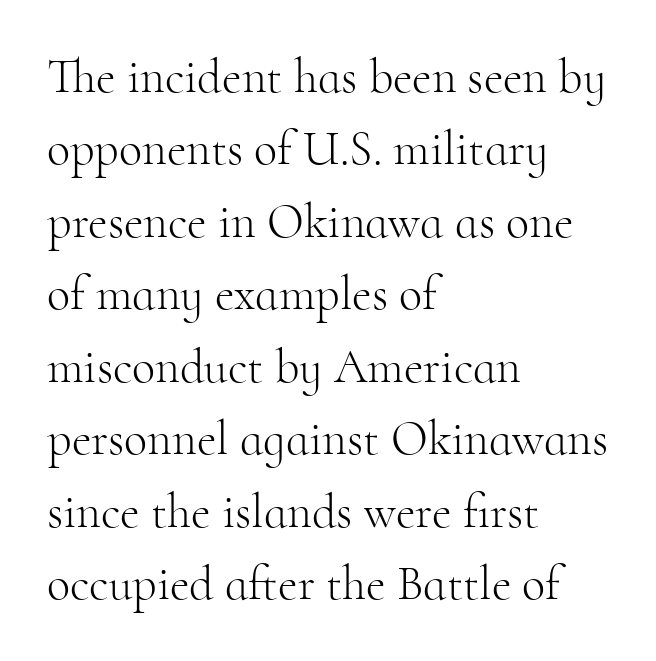
Weight: regular or lighter. Style check: upright. Does the copy run flush right? No — it runs flush left. Default kerning and tracking; the words read as compact shapes.
